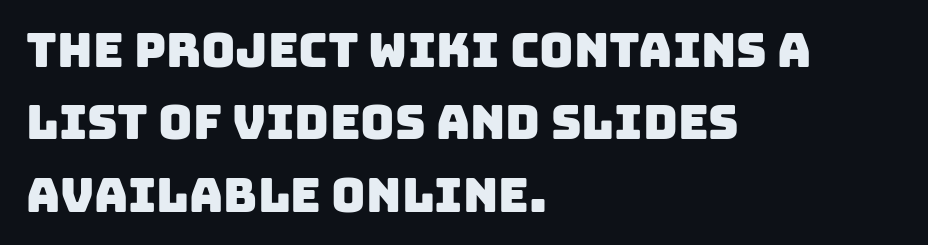
Q: Is the typeface a serif or a sans-serif typeface? A: Sans-serif.
Q: Is the text underlined? A: No.
Q: How is the paragraph aligned? A: Left-aligned.
Q: Is the spacing between letters normal or unusually wide? A: Normal.
Q: Is the spacing between lines tight, normal or loose? A: Normal.
Q: Width (condensed, normal, or wide)? A: Normal.
Q: Stroke contrast? A: Low.
Q: x-height? A: Large.
Q: Monospaced? A: No.
